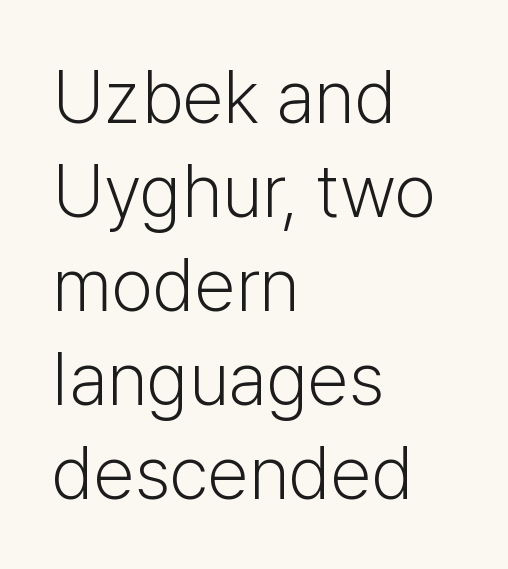
{"serif": "no", "italic": "no", "bold": "no", "weight": "light", "width": "normal", "stroke_contrast": "low", "x_height": "medium", "monospaced": "no", "underline": "no", "align": "left", "line_spacing": "normal", "line_spacing_ratio": 1.27, "letter_spacing": "normal", "letter_spacing_em": 0.0, "glyph_px": 74}
